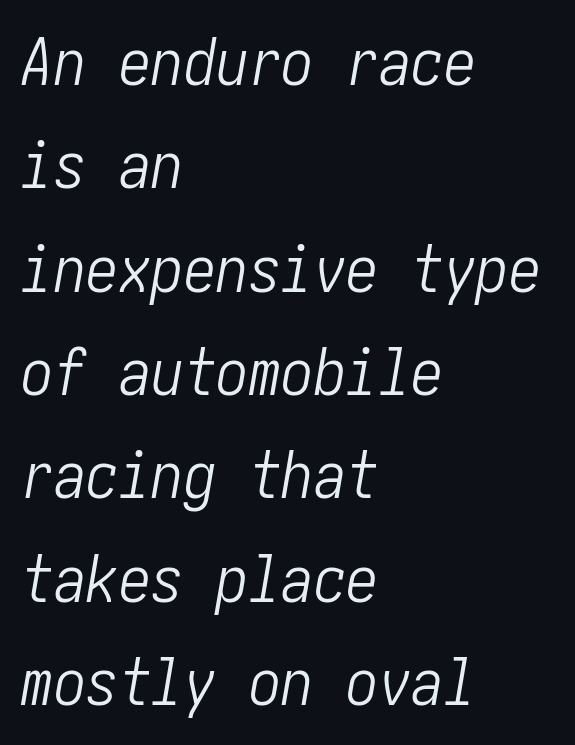
Q: Is the text bold? A: No.
Q: Is the text italic (slanted)? A: Yes, it leans right by about 10 degrees.
Q: Is the text underlined? A: No.
Q: How is the paragraph aligned? A: Left-aligned.
Q: Is the spacing between letters normal or unusually wide? A: Normal.
Q: Is the spacing between lines tight, normal or loose? A: Normal.
Q: Width (condensed, normal, or wide)? A: Condensed.
Q: Stroke contrast? A: Low.
Q: x-height? A: Medium.
